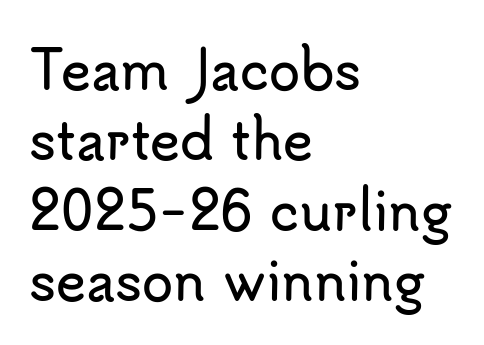
{"serif": "no", "italic": "no", "width": "normal", "stroke_contrast": "low", "x_height": "small", "monospaced": "no", "underline": "no", "align": "left", "line_spacing": "normal", "line_spacing_ratio": 1.38, "letter_spacing": "normal", "letter_spacing_em": 0.0, "glyph_px": 51}
